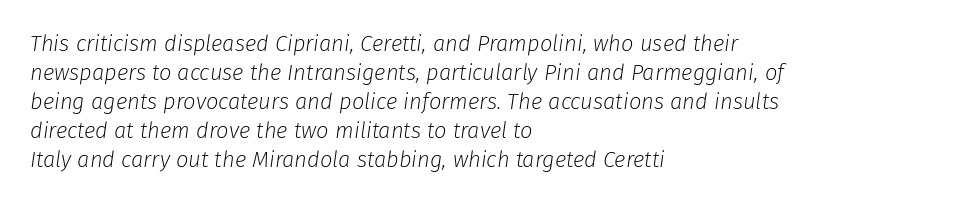
Q: Is the text bold? A: No.
Q: Is the text italic (slanted)? A: Yes, it leans right by about 8 degrees.
Q: Is the text underlined? A: No.
Q: How is the paragraph aligned? A: Left-aligned.
Q: Is the spacing between letters normal or unusually wide? A: Normal.
Q: Is the spacing between lines tight, normal or loose? A: Normal.
